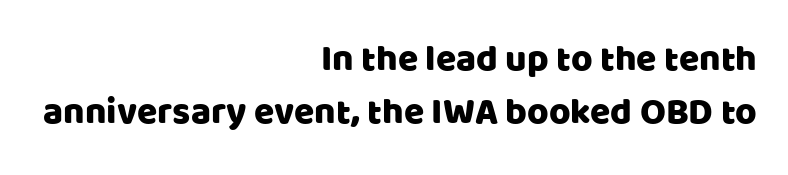
{"serif": "no", "italic": "no", "width": "normal", "stroke_contrast": "low", "x_height": "large", "monospaced": "no", "underline": "no", "align": "right", "line_spacing": "normal", "line_spacing_ratio": 1.44, "letter_spacing": "normal", "letter_spacing_em": 0.0, "glyph_px": 37}
